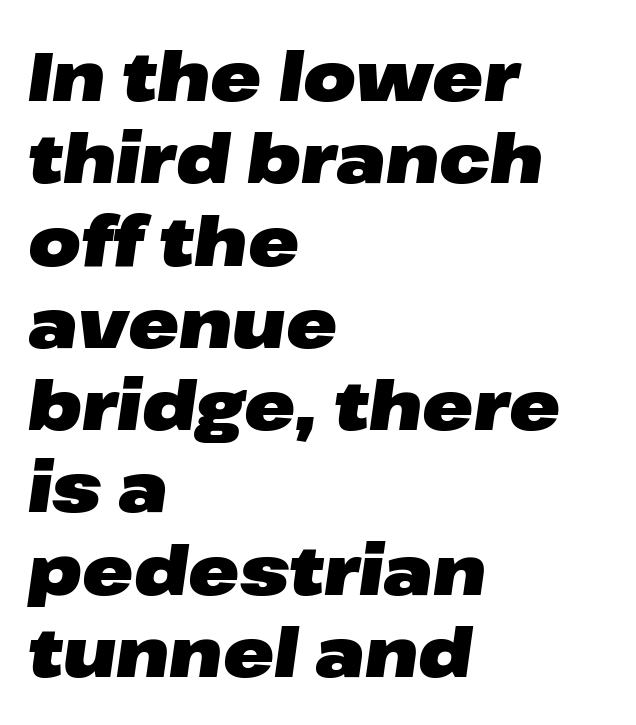
{"italic": "yes", "lean": "right", "slant_degrees": 8, "bold": "yes", "weight": "heavy", "width": "wide", "stroke_contrast": "low", "x_height": "medium", "monospaced": "no", "underline": "no", "align": "left", "line_spacing_ratio": 1.21, "letter_spacing": "normal", "letter_spacing_em": 0.0, "glyph_px": 68}
